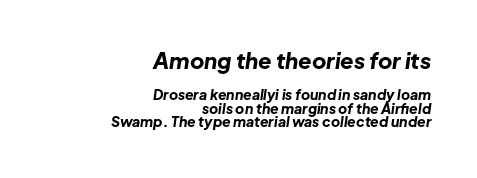
The image shows 22 px bold type, italic (leaning right); set right-aligned, tight line spacing (0.97x), normal letter spacing, not underlined; the first (top) block is 1.57x larger.
